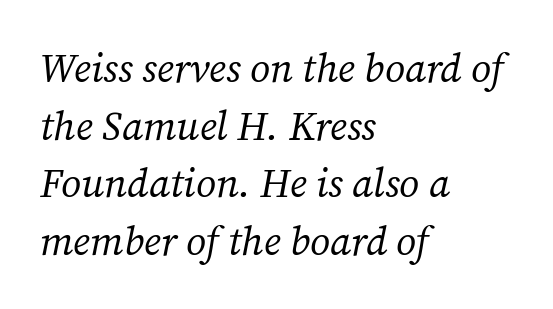
{"serif": "yes", "italic": "yes", "lean": "right", "slant_degrees": 12, "bold": "no", "weight": "regular", "width": "normal", "stroke_contrast": "medium", "x_height": "medium", "monospaced": "no", "underline": "no", "align": "left", "line_spacing": "normal", "line_spacing_ratio": 1.44, "letter_spacing": "normal", "letter_spacing_em": 0.0, "glyph_px": 40}
